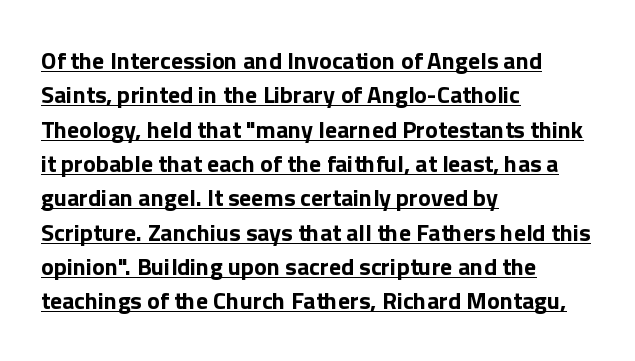
The image shows 24 px bold type, upright; set left-aligned, normal line spacing (1.43x), normal letter spacing, underlined.
